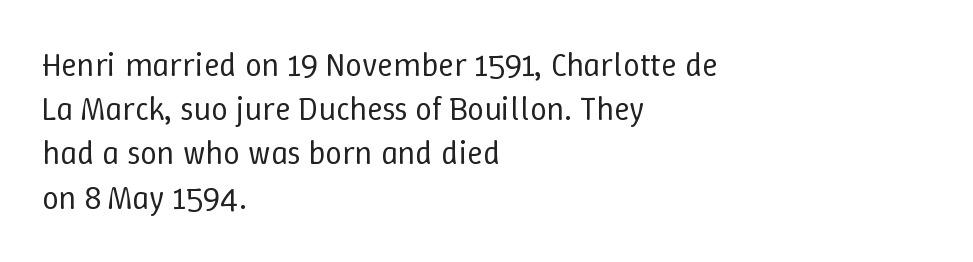
Q: Is the text bold? A: No.
Q: Is the text italic (slanted)? A: No, it is upright.
Q: Is the text underlined? A: No.
Q: How is the paragraph aligned? A: Left-aligned.
Q: Is the spacing between letters normal or unusually wide? A: Normal.
Q: Is the spacing between lines tight, normal or loose? A: Normal.
Q: Width (condensed, normal, or wide)? A: Normal.
Q: Stroke contrast? A: Low.
Q: x-height? A: Medium.
Q: Monospaced? A: No.
